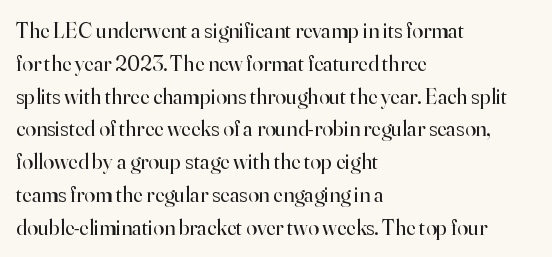
Q: Is the text bold? A: No.
Q: Is the text italic (slanted)? A: No, it is upright.
Q: Is the text underlined? A: No.
Q: How is the paragraph aligned? A: Left-aligned.
Q: Is the spacing between letters normal or unusually wide? A: Normal.
Q: Is the spacing between lines tight, normal or loose? A: Normal.
